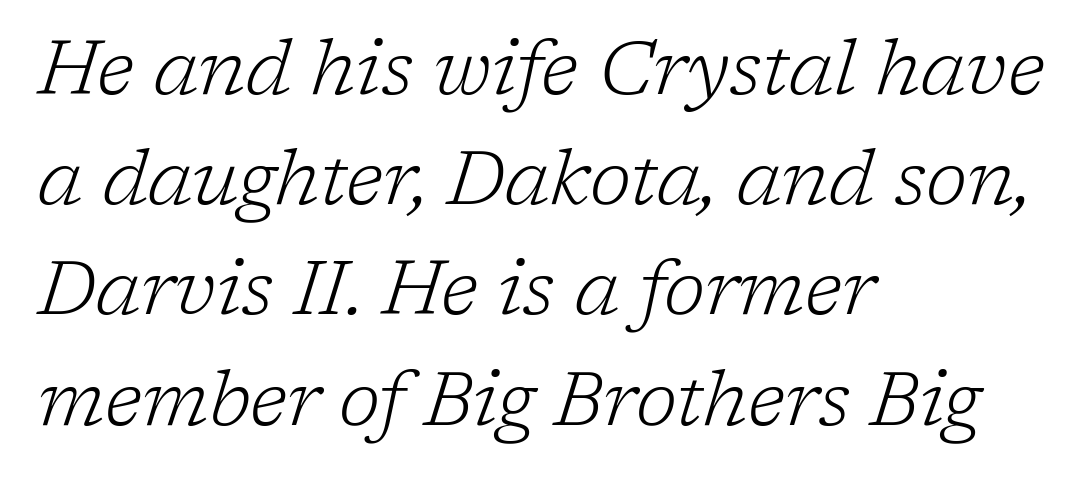
{"serif": "yes", "italic": "yes", "lean": "right", "slant_degrees": 17, "bold": "no", "weight": "light", "width": "normal", "stroke_contrast": "low", "x_height": "medium", "monospaced": "no", "underline": "no", "align": "left", "line_spacing": "normal", "line_spacing_ratio": 1.45, "letter_spacing": "normal", "letter_spacing_em": 0.0, "glyph_px": 76}
